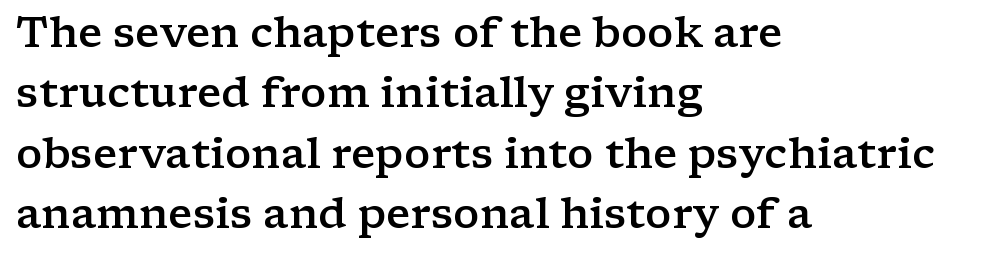
{"serif": "yes", "italic": "no", "bold": "semi", "weight": "semibold", "width": "wide", "stroke_contrast": "low", "x_height": "medium", "monospaced": "no", "underline": "no", "align": "left", "line_spacing": "normal", "line_spacing_ratio": 1.44, "letter_spacing": "normal", "letter_spacing_em": 0.0, "glyph_px": 42}
